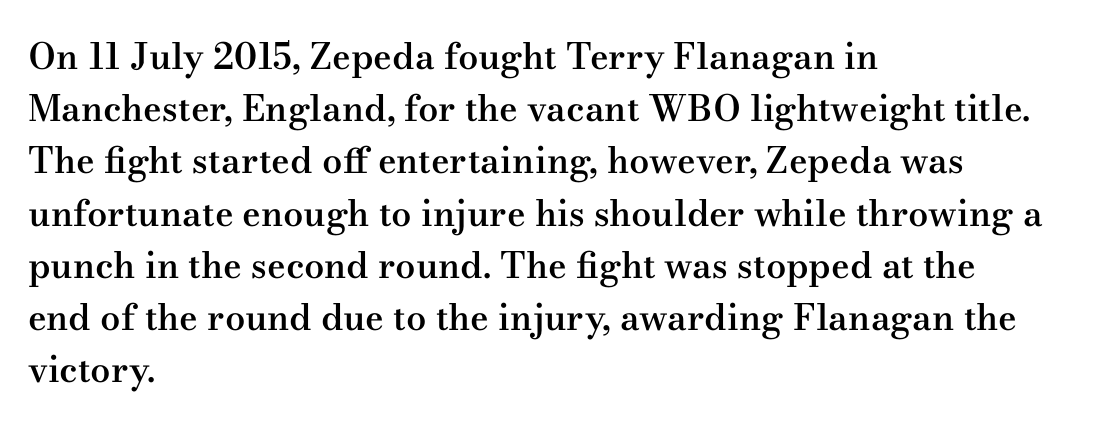
The image shows 36 px semibold, wide serif type, upright; set left-aligned, normal line spacing (1.45x), normal letter spacing, not underlined; medium stroke contrast and a small x-height.
